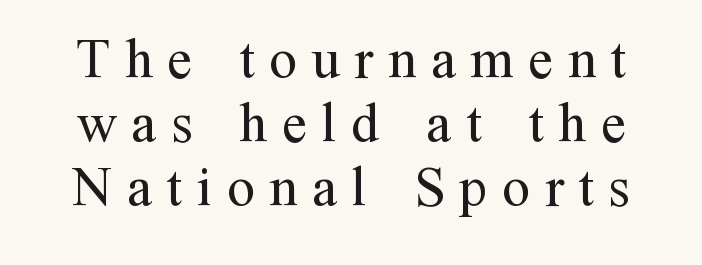
The image shows 56 px regular-weight serif type, upright; set tight line spacing (1.14x), unusually wide letter spacing (+0.26 em), not underlined; medium stroke contrast and a medium x-height.
